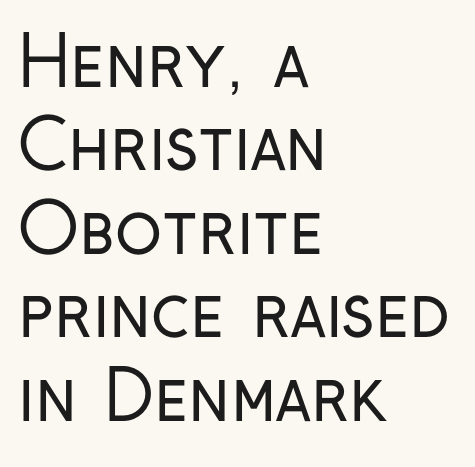
Q: Is the text bold? A: No.
Q: Is the text italic (slanted)? A: No, it is upright.
Q: Is the typeface a serif or a sans-serif typeface? A: Sans-serif.
Q: Is the text underlined? A: No.
Q: How is the paragraph aligned? A: Left-aligned.
Q: Is the spacing between letters normal or unusually wide? A: Normal.
Q: Width (condensed, normal, or wide)? A: Condensed.
Q: Stroke contrast? A: Low.
Q: x-height? A: Medium.
Q: Monospaced? A: No.
